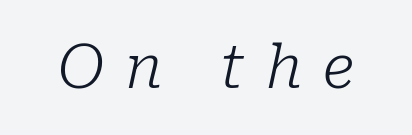
The image shows 60 px light serif type, italic (leaning right); set unusually wide letter spacing (+0.35 em), not underlined; low stroke contrast and a medium x-height.
